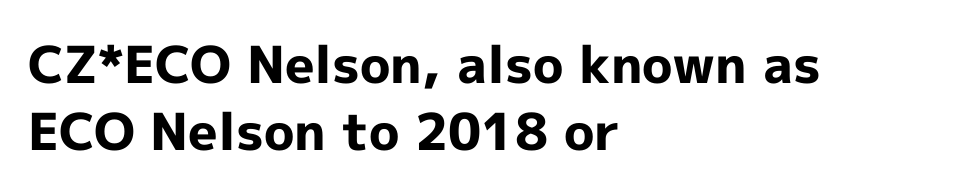
{"serif": "no", "italic": "no", "bold": "yes", "weight": "bold", "width": "normal", "x_height": "medium", "monospaced": "no", "underline": "no", "align": "left", "line_spacing": "normal", "line_spacing_ratio": 1.31, "letter_spacing": "normal", "letter_spacing_em": 0.0, "glyph_px": 51}
